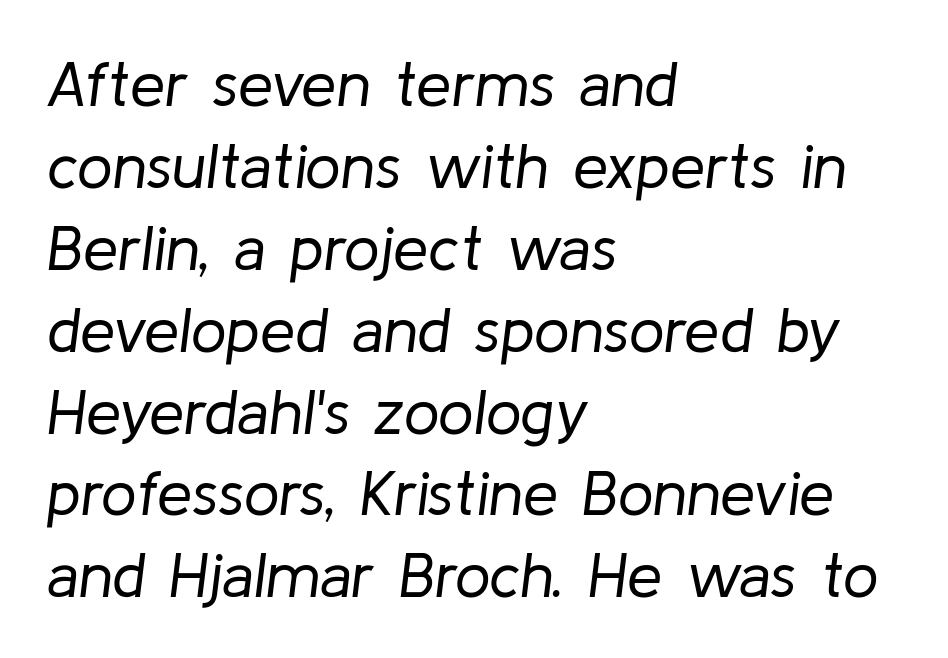
Weight class: somewhere from thin through regular. Does the copy run flush right? No — it runs flush left. Each new line begins a customary step beneath the previous one. Proportional: the letters do not fall into vertical columns. Nobody drew a line under any word here.
